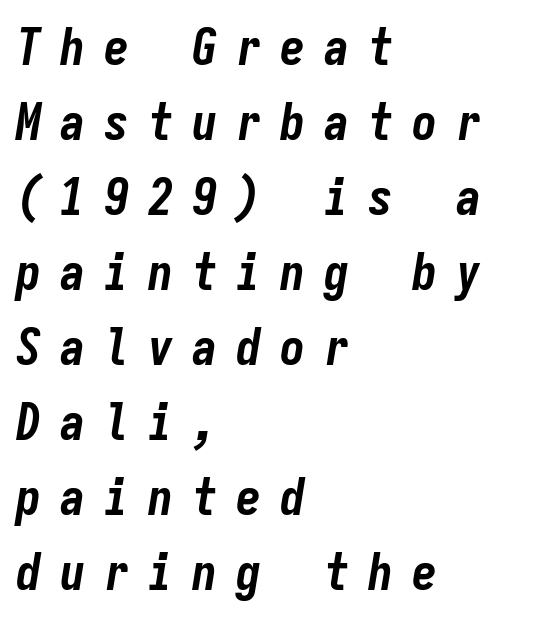
The image shows 50 px bold, condensed type, italic (leaning right), monospaced; set left-aligned, normal line spacing (1.5x), unusually wide letter spacing (+0.38 em), not underlined; low stroke contrast and a medium x-height.
